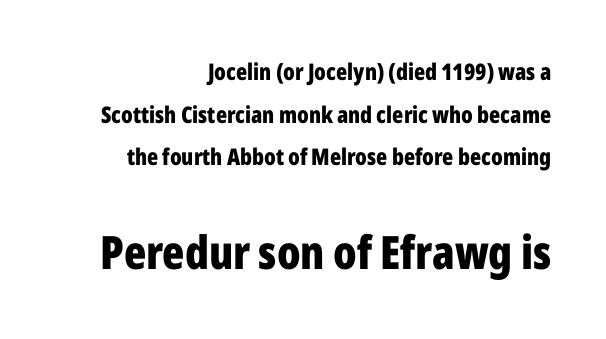
The composition opens small and finishes big. A sans-serif font was chosen for this passage. Ordinary non-slanted type is in use. The typesetting leans heavy: a genuine bold. The specimen omits any rule beneath the text block's lines.
